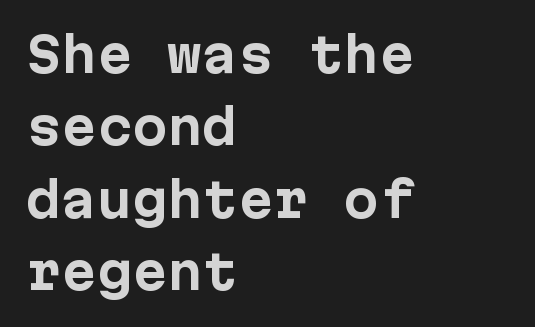
The font's upright variant was chosen for this text. The strip under each line holds only bare page. Observe the absence of serifs on each vertical stroke in this sample. Think of a typewriter: that constant character pitch is what you see here. The characters look thick and weighty, a clear bold.
